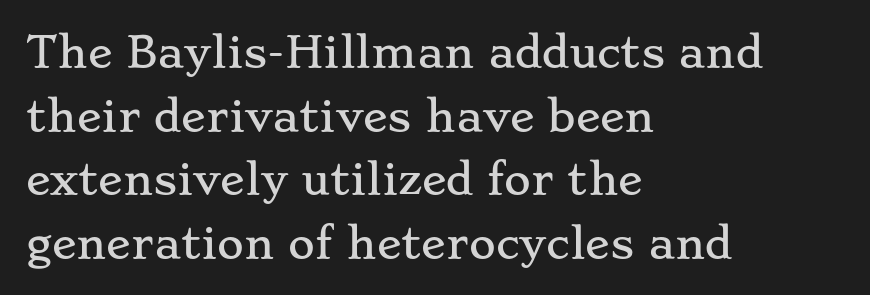
The image shows 41 px wide serif type, upright; set left-aligned, normal line spacing (1.55x), normal letter spacing, not underlined; low stroke contrast and a small x-height.
